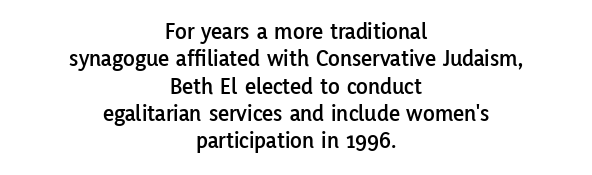
The image shows 24 px text type, upright; set centered, tight line spacing (1.14x), normal letter spacing, not underlined.
